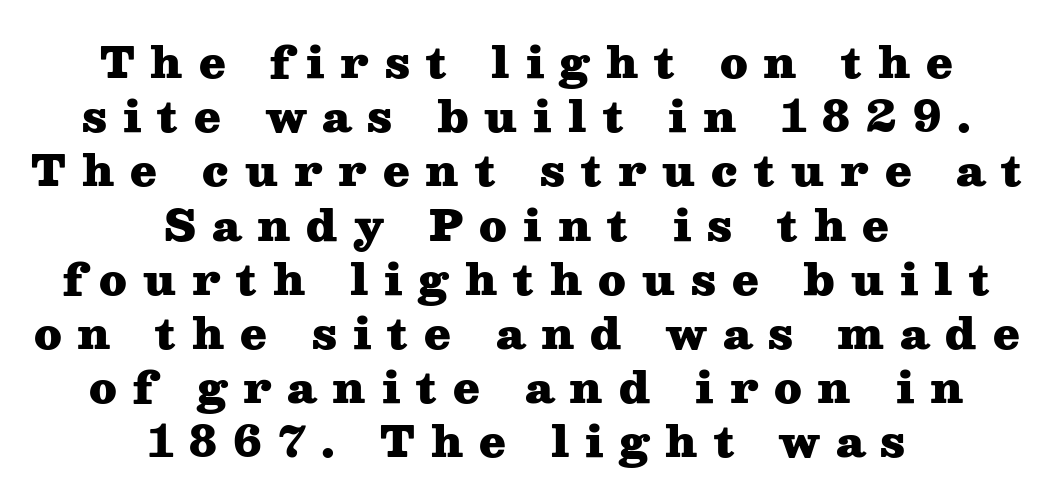
The image shows 43 px heavy, wide serif type, upright; set centered, normal line spacing (1.26x), unusually wide letter spacing (+0.37 em), not underlined; medium stroke contrast and a medium x-height.
